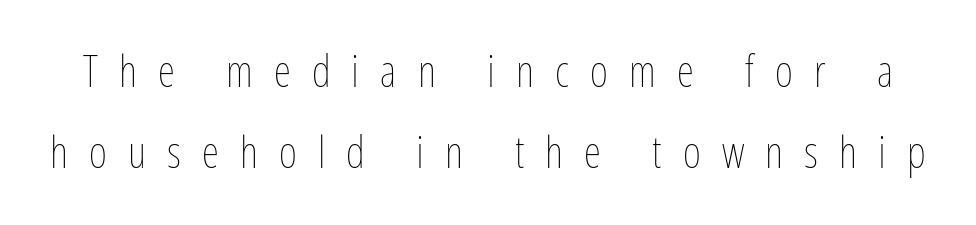
The letterforms stand isolated, each surrounded by extra space. Stem width sits at or under what a default text font uses. It's the straight-up-and-down kind of type. Think of a printed novel: that variable character pitch is what you see here.
